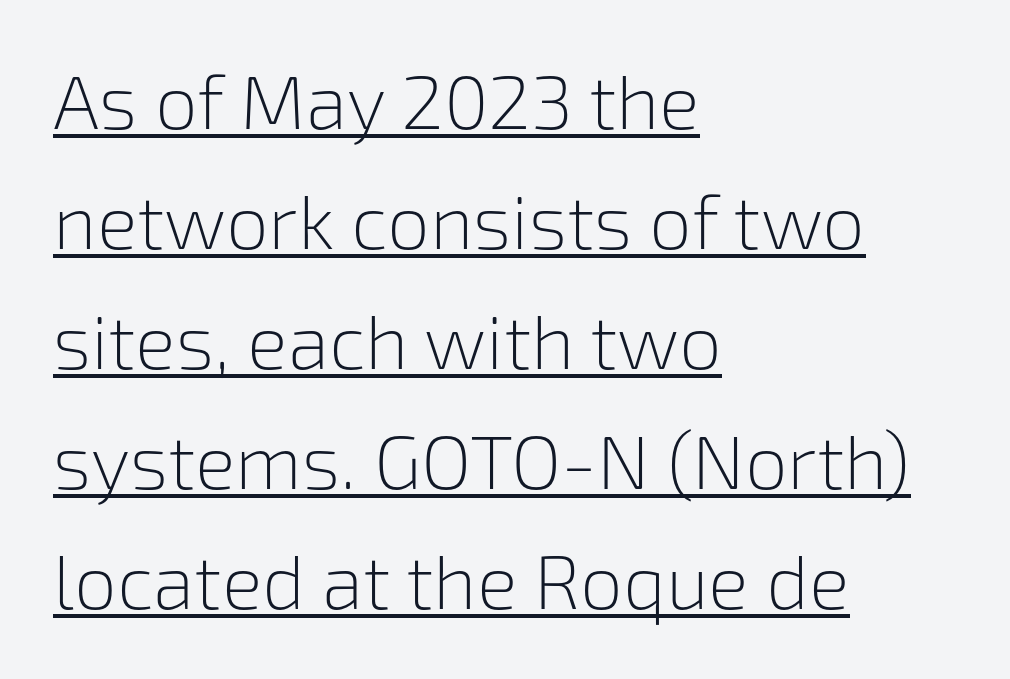
Q: Is the text bold? A: No.
Q: Is the text italic (slanted)? A: No, it is upright.
Q: Is the typeface a serif or a sans-serif typeface? A: Sans-serif.
Q: Is the text underlined? A: Yes.
Q: How is the paragraph aligned? A: Left-aligned.
Q: Is the spacing between letters normal or unusually wide? A: Normal.
Q: Is the spacing between lines tight, normal or loose? A: Normal.
Q: Width (condensed, normal, or wide)? A: Normal.
Q: Stroke contrast? A: Low.
Q: x-height? A: Medium.
Q: Monospaced? A: No.
